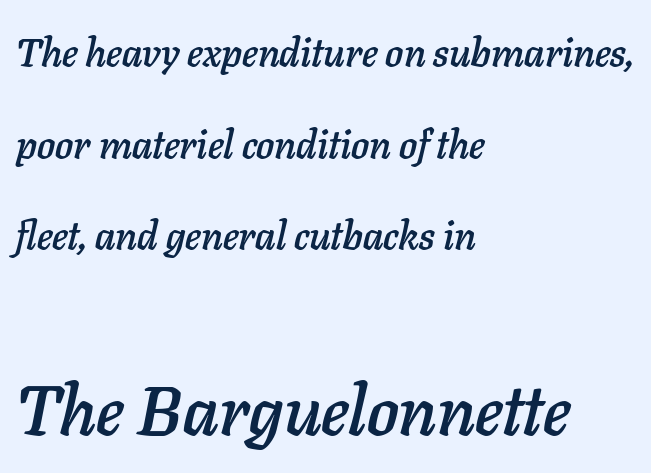
{"italic": "yes", "lean": "right", "slant_degrees": 11, "width": "normal", "stroke_contrast": "low", "x_height": "medium", "monospaced": "no", "underline": "no", "align": "left", "line_spacing": "loose", "line_spacing_ratio": 2.29, "letter_spacing": "normal", "letter_spacing_em": 0.0, "larger_block": "second", "size_ratio": 1.75, "glyph_px": 70}
